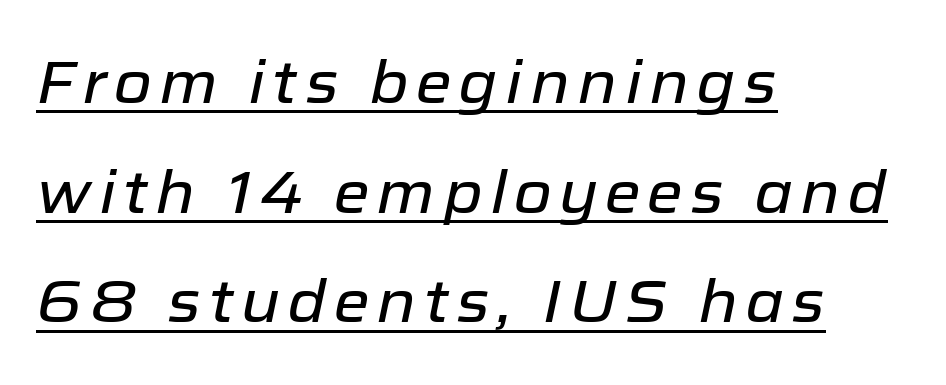
Left-aligned paragraph, ragged on the right. Compared with ordinary roman type, these characters are visibly tilted. Underline: present. These lines are rendered in a variable-pitch font.
